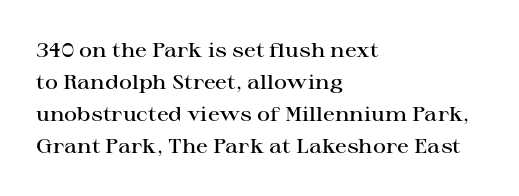
The sample has been set in demibold, a notch under bold. Underlining? Definitely not there. The letters sit at their default tracking, neither squeezed nor spread. Unlike italic type, these characters show no tilt at all. These lines are set flush left with a ragged right edge.
